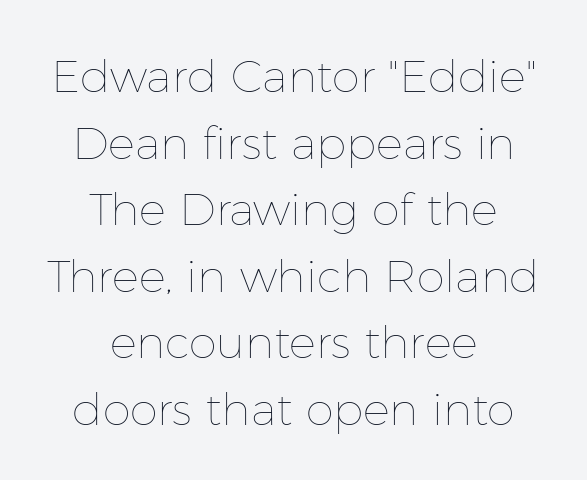
The image shows 45 px thin type, upright; set centered, normal line spacing (1.48x), normal letter spacing, not underlined; low stroke contrast and a medium x-height.
